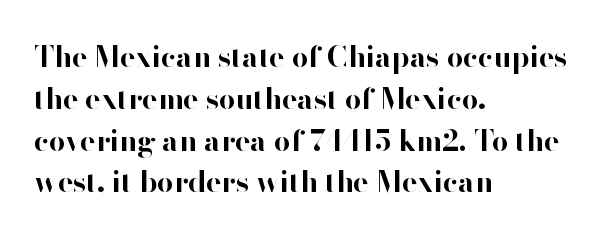
The image shows 29 px bold sans-serif type, upright; set left-aligned, normal line spacing (1.44x), normal letter spacing, not underlined; high stroke contrast and a small x-height.
